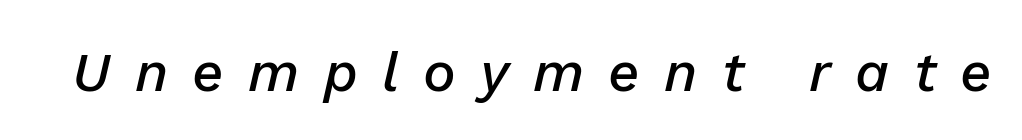
A typesetter would call this proportional, since set widths differ per character. Plain, unruled lines of type. Honestly, the letter spacing is so wide it's the main thing you notice. The font's italic variant was chosen for this text. The passage shown is semibold, sitting just below true bold.
